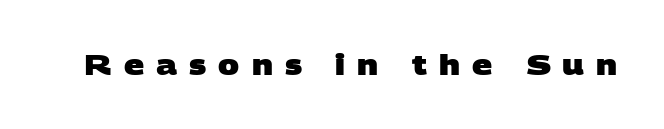
{"serif": "no", "bold": "yes", "weight": "heavy", "width": "wide", "stroke_contrast": "low", "x_height": "large", "monospaced": "no", "underline": "no", "letter_spacing": "wide", "letter_spacing_em": 0.43, "glyph_px": 28}
